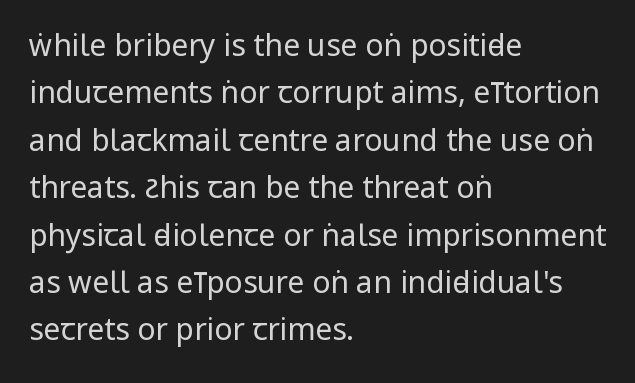
Q: Is the text bold? A: No.
Q: Is the text italic (slanted)? A: No, it is upright.
Q: Is the typeface a serif or a sans-serif typeface? A: Sans-serif.
Q: Is the text underlined? A: No.
Q: How is the paragraph aligned? A: Left-aligned.
Q: Is the spacing between letters normal or unusually wide? A: Normal.
Q: Is the spacing between lines tight, normal or loose? A: Normal.
Q: Width (condensed, normal, or wide)? A: Condensed.
Q: Stroke contrast? A: Low.
Q: x-height? A: Large.
Q: Monospaced? A: No.
